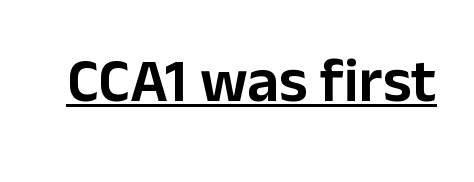
{"serif": "no", "italic": "no", "width": "normal", "stroke_contrast": "low", "x_height": "medium", "monospaced": "no", "underline": "yes", "letter_spacing": "normal", "letter_spacing_em": 0.0, "glyph_px": 62}
